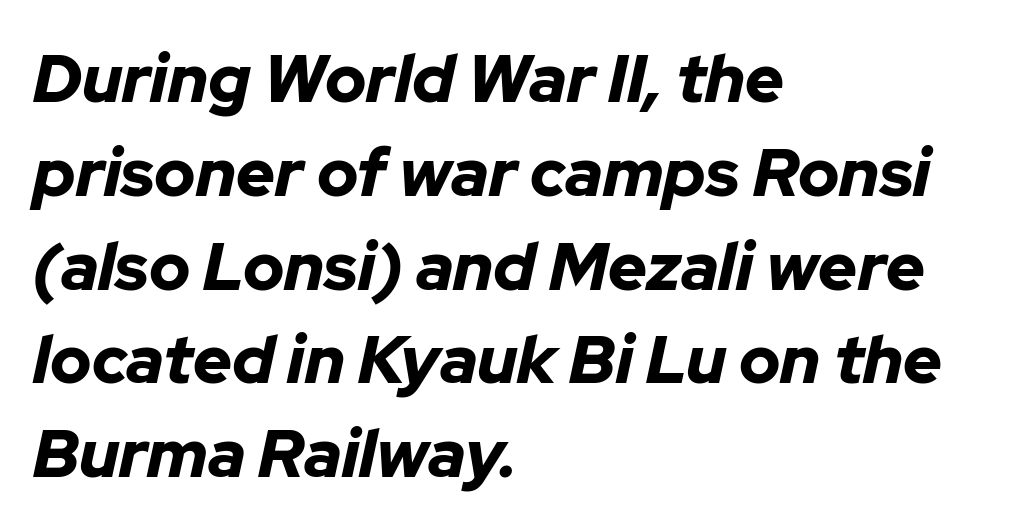
The image shows 67 px bold type, italic (leaning right); set left-aligned, normal line spacing (1.4x), normal letter spacing, not underlined; low stroke contrast and a medium x-height.
